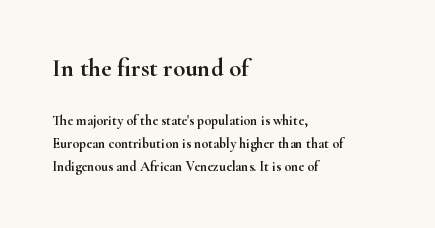
Q: Is the text italic (slanted)? A: No, it is upright.
Q: Is the text underlined? A: No.
Q: How is the paragraph aligned? A: Left-aligned.
Q: Is the spacing between letters normal or unusually wide? A: Normal.
Q: Is the spacing between lines tight, normal or loose? A: Normal.
Q: Which block of text is set in a larger size, the first (top) or the second (bottom)? A: The first (top) one.
